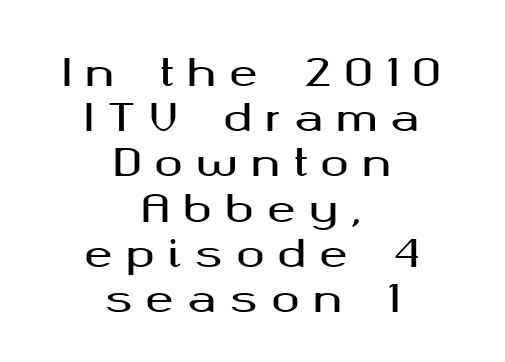
Q: Is the text italic (slanted)? A: No, it is upright.
Q: Is the typeface a serif or a sans-serif typeface? A: Sans-serif.
Q: Is the text underlined? A: No.
Q: How is the paragraph aligned? A: Centered.
Q: Is the spacing between letters normal or unusually wide? A: Unusually wide.
Q: Width (condensed, normal, or wide)? A: Wide.
Q: Stroke contrast? A: Medium.
Q: x-height? A: Medium.
Q: Monospaced? A: No.
